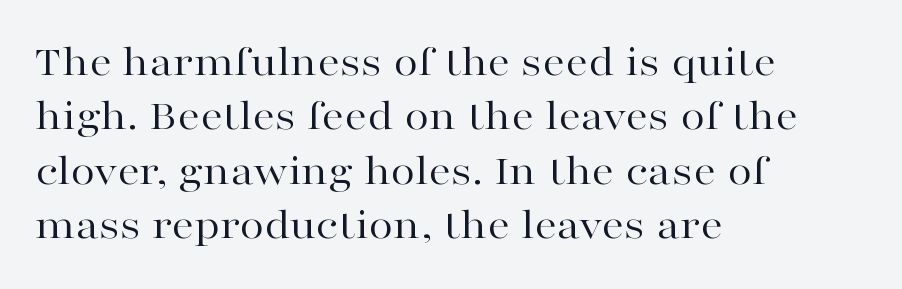
{"serif": "yes", "italic": "no", "bold": "no", "weight": "regular", "width": "wide", "stroke_contrast": "high", "x_height": "medium", "monospaced": "no", "underline": "no", "align": "left", "line_spacing_ratio": 1.21, "letter_spacing": "normal", "letter_spacing_em": 0.0, "glyph_px": 45}
